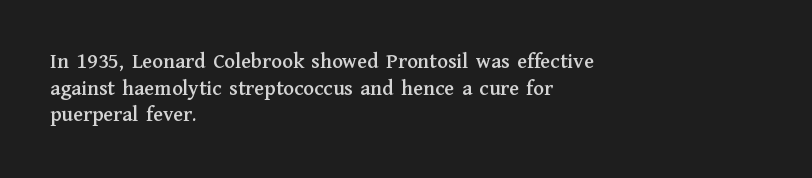
Q: Is the text italic (slanted)? A: No, it is upright.
Q: Is the text underlined? A: No.
Q: How is the paragraph aligned? A: Left-aligned.
Q: Is the spacing between letters normal or unusually wide? A: Normal.
